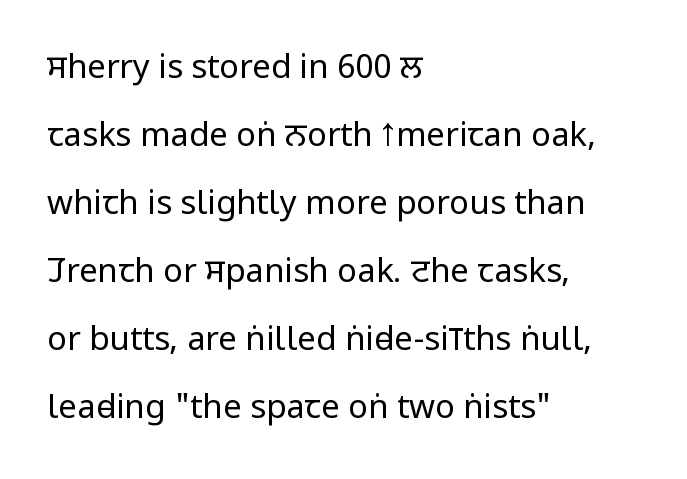
The zone under the glyphs is completely vacant. In terms of leading, this rendering errs on the spacious side. Unlike italic type, these characters show no tilt at all. Does extra space separate the letters? No, they use regular spacing.
